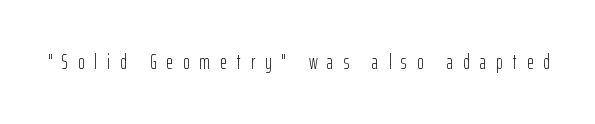
The image shows 21 px text type, upright; set unusually wide letter spacing (+0.47 em), not underlined.
